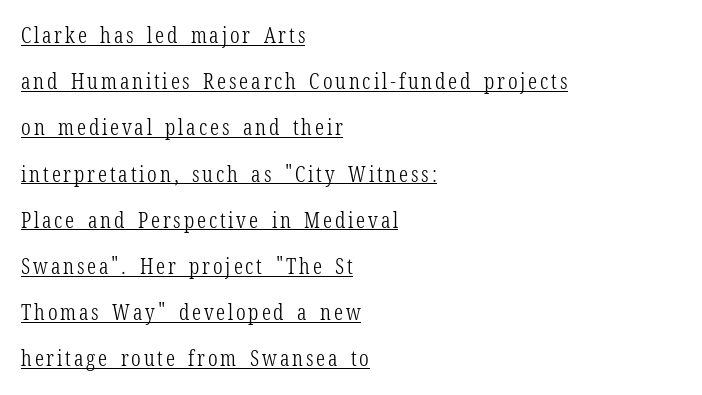
If you measured baseline to baseline, you'd find a long distance. Posture: vertical. The typesetting does not lean heavy: it is not bold. The rag falls on the right side of this text block.
